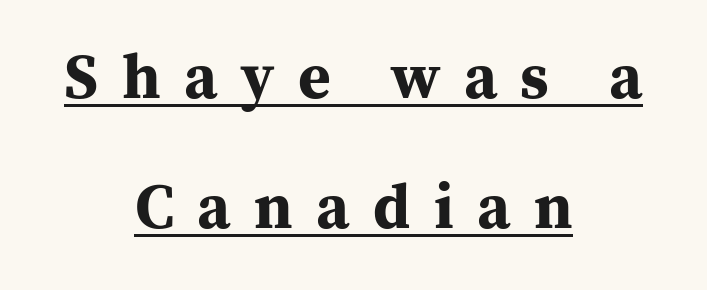
The rendering positions every line midway between the sides. Honestly, the underline is the first thing you notice here. Each word looks stretched out because of the extra space between its letters. When letters stand straight like this, we call the style roman or upright. Stroke terminals: seriffed. Notice the wide empty band between every row — that's loose leading.
